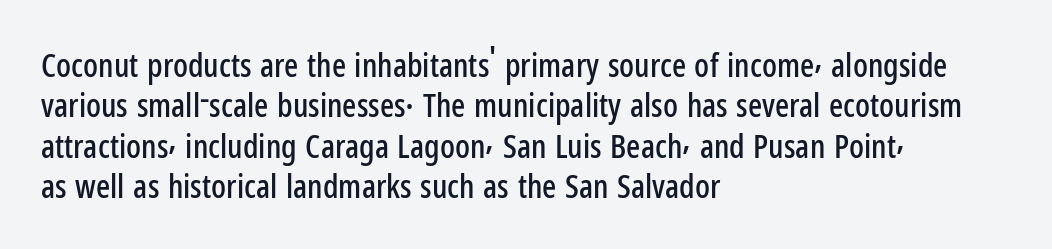
The image shows 33 px condensed sans-serif type, upright; set left-aligned, line spacing 1.22x, normal letter spacing, not underlined; low stroke contrast and a medium x-height.
